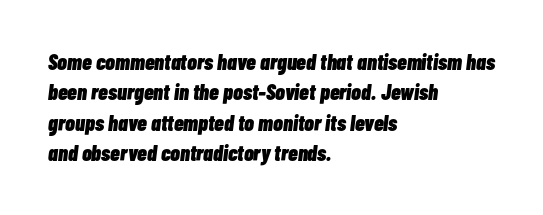
The area under the type is left untouched. No extra tracking has been applied to these lines. Horizontal alignment here is leftward, the default for most running prose. What's the leading like? Ordinary, nothing unusual.
